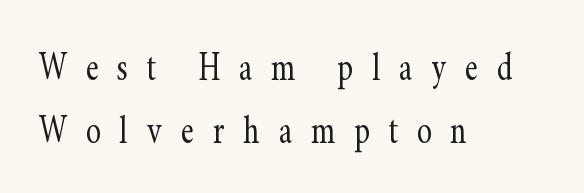
Q: Is the text bold? A: No.
Q: Is the text italic (slanted)? A: No, it is upright.
Q: Is the typeface a serif or a sans-serif typeface? A: Serif.
Q: Is the text underlined? A: No.
Q: How is the paragraph aligned? A: Left-aligned.
Q: Is the spacing between letters normal or unusually wide? A: Unusually wide.
Q: Is the spacing between lines tight, normal or loose? A: Normal.
Q: Width (condensed, normal, or wide)? A: Condensed.
Q: Stroke contrast? A: Low.
Q: x-height? A: Small.
Q: Monospaced? A: No.
